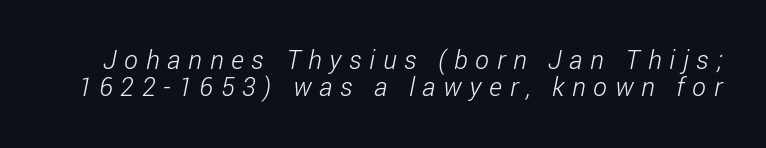
{"bold": "no", "underline": "no", "line_spacing": "tight", "line_spacing_ratio": 1.04, "letter_spacing": "wide", "letter_spacing_em": 0.3, "glyph_px": 26}
